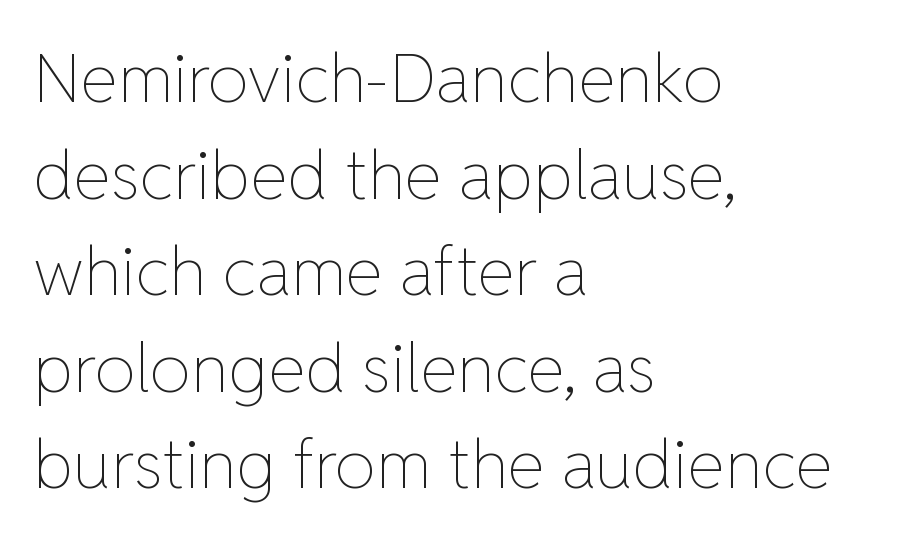
Q: Is the text bold? A: No.
Q: Is the text italic (slanted)? A: No, it is upright.
Q: Is the text underlined? A: No.
Q: How is the paragraph aligned? A: Left-aligned.
Q: Is the spacing between letters normal or unusually wide? A: Normal.
Q: Is the spacing between lines tight, normal or loose? A: Normal.
Q: Width (condensed, normal, or wide)? A: Normal.
Q: Stroke contrast? A: Low.
Q: x-height? A: Medium.
Q: Monospaced? A: No.
